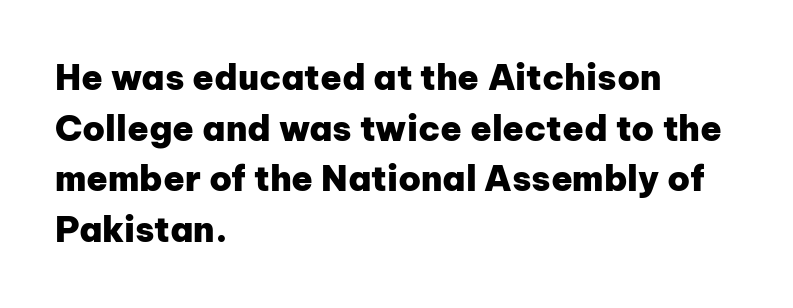
The text was rendered using a sans face with plain stroke endings. The passage shown is typed in a proportional face where columns would drift. No word sits above an underline. These lines sit exactly where default settings would place them. Quick note: not italic, upright. The type is set solid horizontally, with unmodified tracking.
